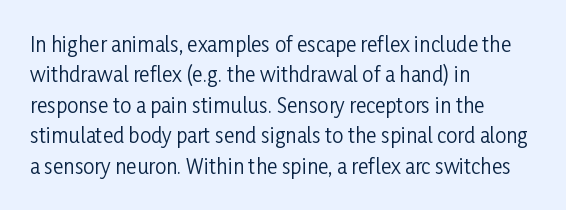
The typesetting does not lean heavy: it is not bold. Words appear dense and cohesive because spacing is normal. Every character sits straight up, as roman type does. What's the leading like? Ordinary, nothing unusual. Glance below the letters and you will spot only blank space.
